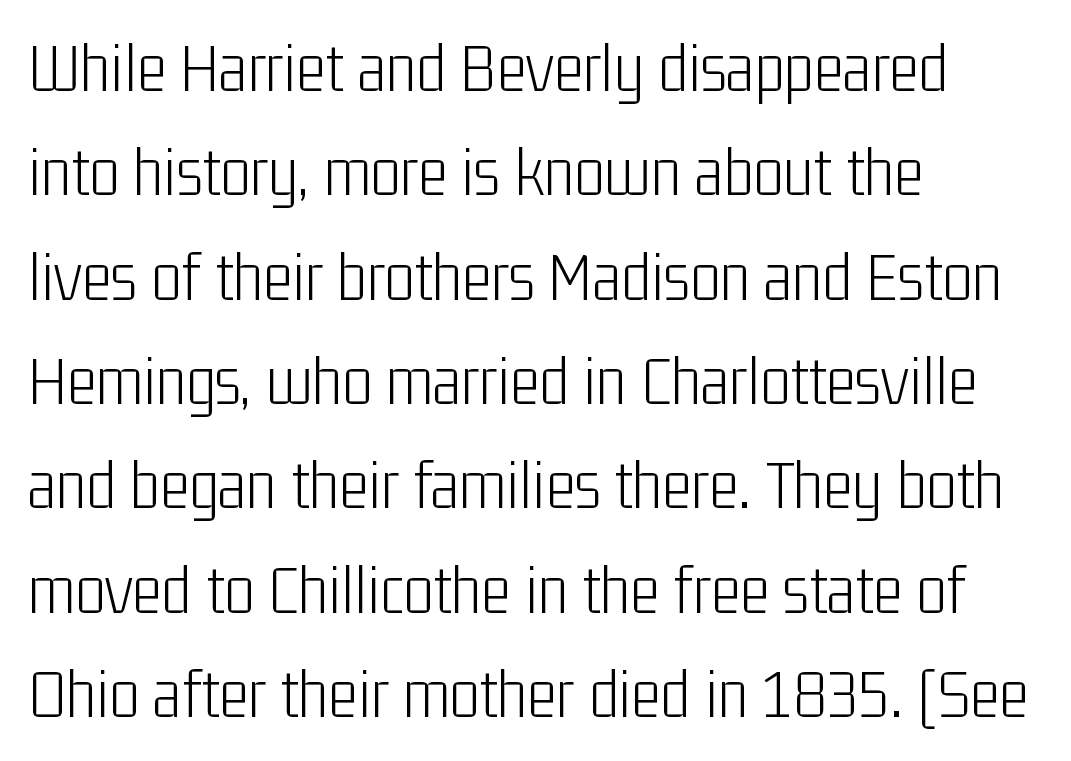
The image shows 71 px light, condensed sans-serif type, upright; set left-aligned, normal line spacing (1.47x), normal letter spacing, not underlined; low stroke contrast and a medium x-height.
